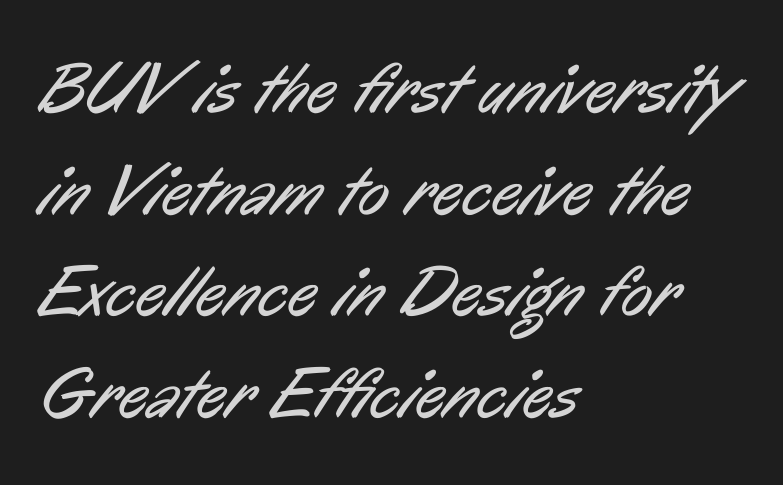
{"serif": "no", "bold": "no", "weight": "regular", "width": "condensed", "stroke_contrast": "low", "x_height": "medium", "monospaced": "no", "underline": "no", "align": "left", "line_spacing": "normal", "line_spacing_ratio": 1.41, "letter_spacing": "normal", "letter_spacing_em": 0.0, "glyph_px": 72}
